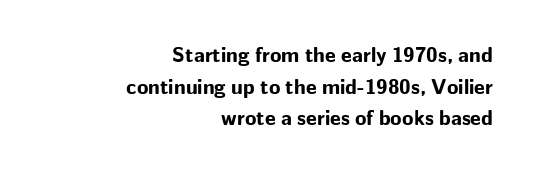
{"italic": "no", "bold": "yes", "underline": "no", "align": "right", "line_spacing": "normal", "line_spacing_ratio": 1.51, "letter_spacing": "normal", "letter_spacing_em": 0.0, "glyph_px": 21}
